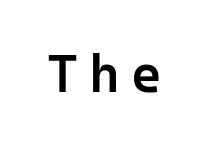
Rendered with straight, roman letterforms. Here the glyphs are tracked loosely, breaking word shapes into spaced letters. Beneath every word, the page is bare. What weight is shown? A semibold, between regular and bold. These lines are composed in type without serifs. These lines are rendered in a fixed-pitch font.
